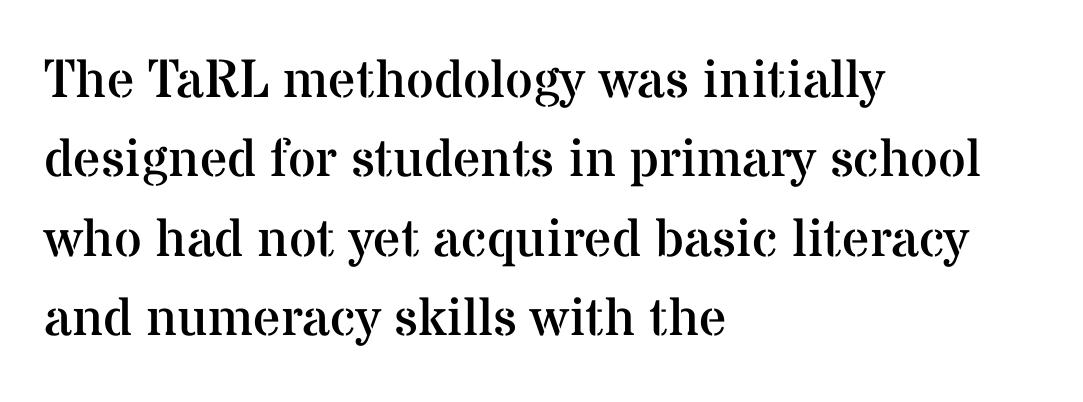
When letters stand straight like this, we call the style roman or upright. Honestly, the row spacing looks completely unremarkable. Note: serifs present on the glyphs. The lines are quadded left.
